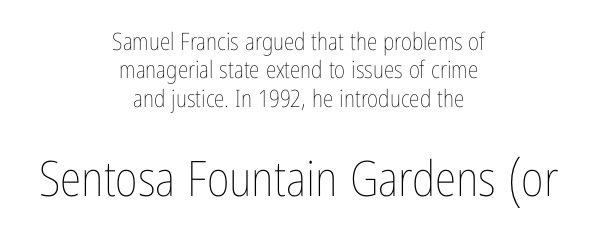
{"italic": "no", "bold": "no", "weight": "thin", "width": "condensed", "stroke_contrast": "low", "x_height": "medium", "monospaced": "no", "underline": "no", "align": "center", "line_spacing_ratio": 1.18, "letter_spacing": "normal", "letter_spacing_em": 0.0, "larger_block": "second", "size_ratio": 2.04, "glyph_px": 49}
